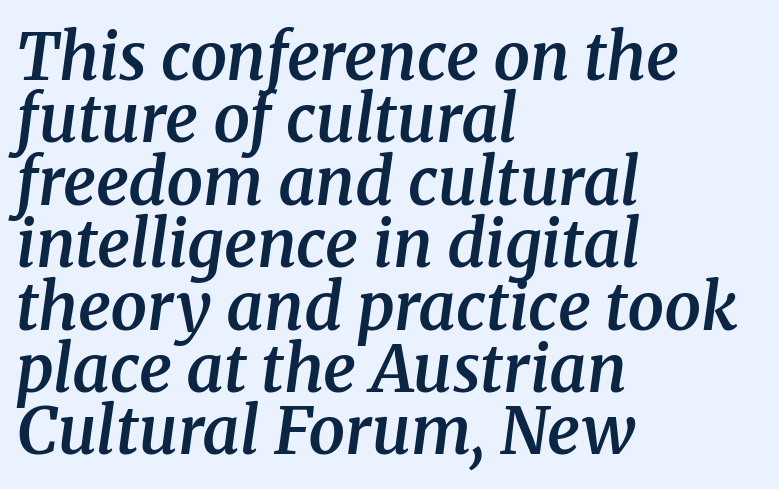
If you drew a line through each stem, it would be angled. A serif font was chosen for this passage. Check the space under the baseline: it is left empty. Students, note that the glyphs here touch the page at normal intervals. Character widths vary here, with narrow letters taking less room than wide ones. The leading is snug, giving the passage a crowded texture.
